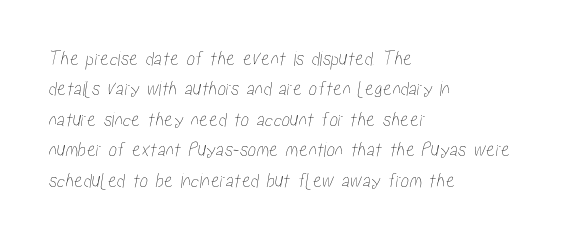
Q: Is the text underlined? A: No.
Q: How is the paragraph aligned? A: Left-aligned.
Q: Is the spacing between letters normal or unusually wide? A: Normal.
Q: Is the spacing between lines tight, normal or loose? A: Normal.
